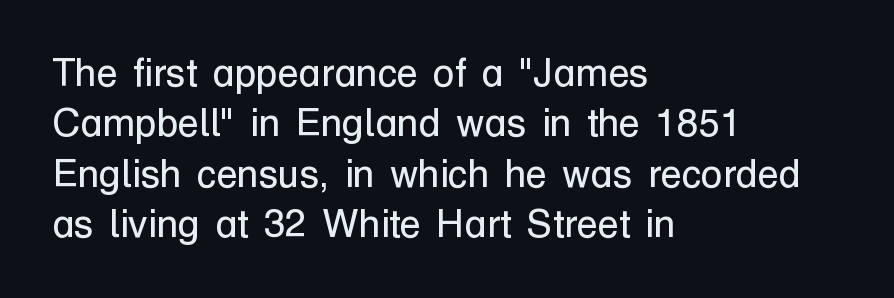
{"serif": "no", "italic": "no", "bold": "no", "weight": "regular", "width": "normal", "stroke_contrast": "low", "x_height": "medium", "monospaced": "no", "underline": "no", "align": "left", "line_spacing": "normal", "line_spacing_ratio": 1.29, "letter_spacing": "normal", "letter_spacing_em": 0.0, "glyph_px": 39}
